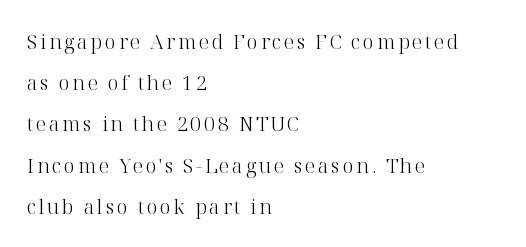
The image shows 20 px text type, upright; set left-aligned, loose line spacing (2.06x), not underlined.
